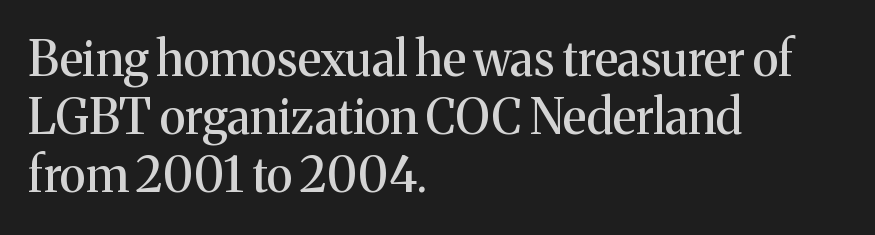
Q: Is the text italic (slanted)? A: No, it is upright.
Q: Is the typeface a serif or a sans-serif typeface? A: Serif.
Q: Is the text underlined? A: No.
Q: How is the paragraph aligned? A: Left-aligned.
Q: Is the spacing between letters normal or unusually wide? A: Normal.
Q: Width (condensed, normal, or wide)? A: Normal.
Q: Stroke contrast? A: Medium.
Q: x-height? A: Medium.
Q: Monospaced? A: No.
